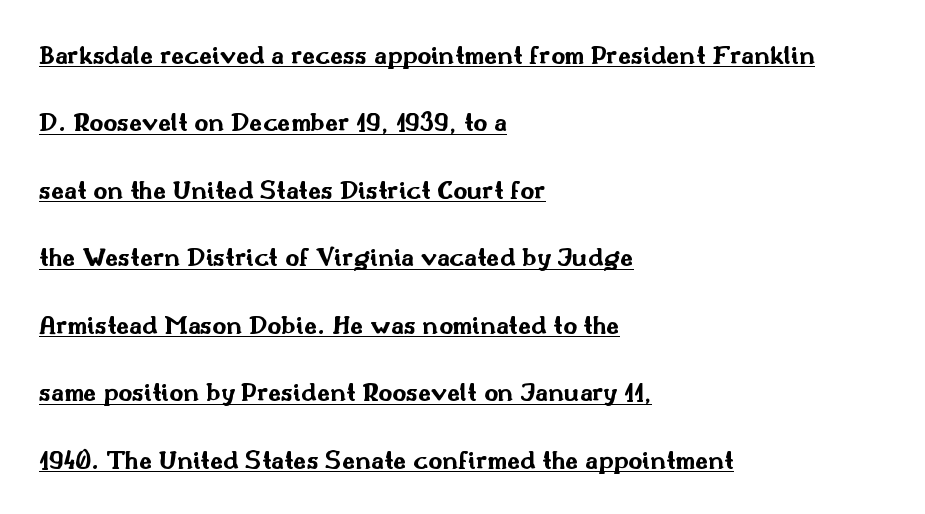
Q: Is the text bold? A: Yes.
Q: Is the text italic (slanted)? A: No, it is upright.
Q: Is the text underlined? A: Yes.
Q: How is the paragraph aligned? A: Left-aligned.
Q: Is the spacing between letters normal or unusually wide? A: Normal.
Q: Is the spacing between lines tight, normal or loose? A: Loose.
